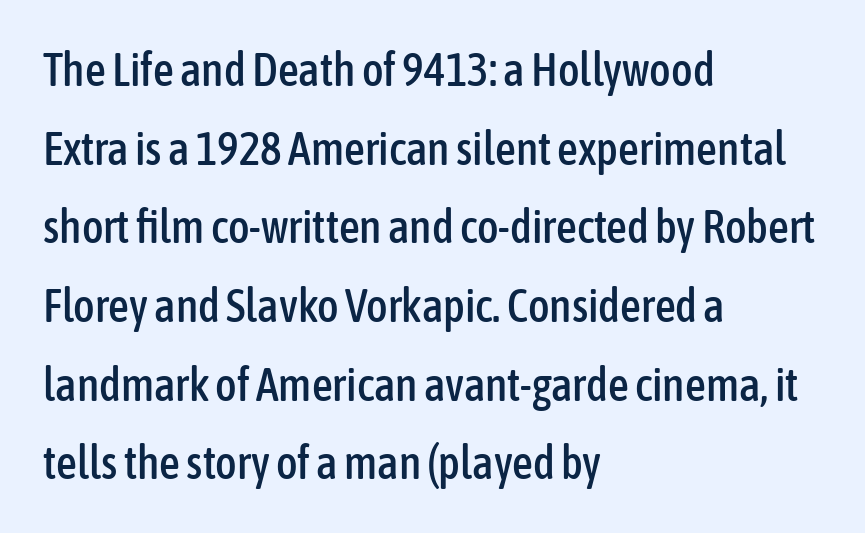
{"serif": "no", "italic": "no", "width": "condensed", "stroke_contrast": "low", "x_height": "medium", "monospaced": "no", "underline": "no", "align": "left", "line_spacing_ratio": 1.71, "letter_spacing": "normal", "letter_spacing_em": 0.0, "glyph_px": 46}
